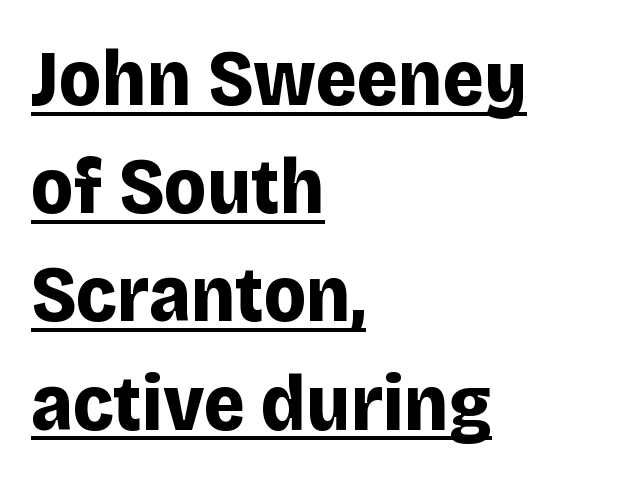
Q: Is the text bold? A: Yes.
Q: Is the text italic (slanted)? A: No, it is upright.
Q: Is the typeface a serif or a sans-serif typeface? A: Sans-serif.
Q: Is the text underlined? A: Yes.
Q: How is the paragraph aligned? A: Left-aligned.
Q: Is the spacing between letters normal or unusually wide? A: Normal.
Q: Is the spacing between lines tight, normal or loose? A: Normal.
Q: Width (condensed, normal, or wide)? A: Normal.
Q: Stroke contrast? A: Low.
Q: x-height? A: Large.
Q: Monospaced? A: No.
